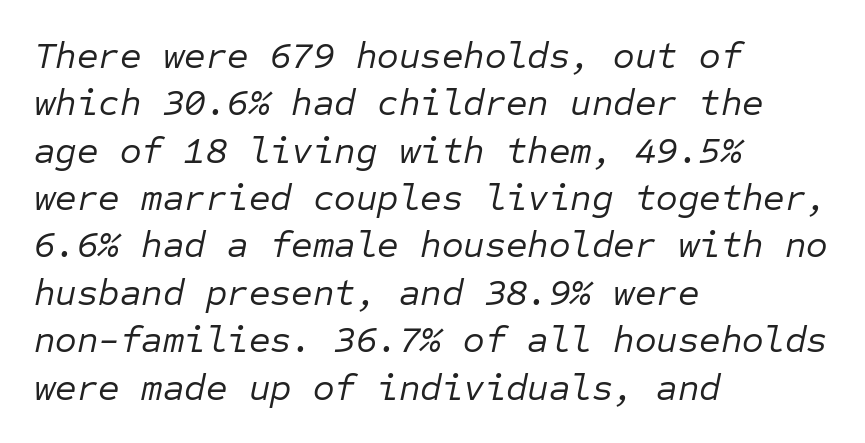
The whole block is typeset with a tilt. Descenders are the only things crossing below the line. There is no visible air inserted between adjacent glyphs. How would I describe the line gaps? Plain and ordinary. The characters are drawn with everyday or finer stroke widths. Left-aligned paragraph, ragged on the right.
